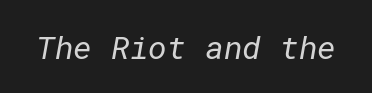
{"serif": "no", "bold": "no", "weight": "regular", "width": "normal", "stroke_contrast": "low", "x_height": "medium", "underline": "no", "letter_spacing": "normal", "letter_spacing_em": 0.0, "glyph_px": 32}
